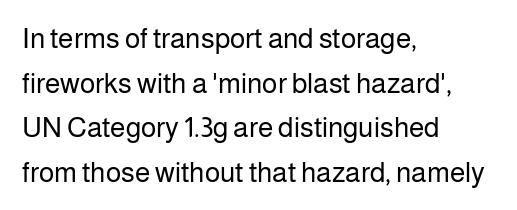
The image shows 28 px regular-weight sans-serif type, upright; set left-aligned, normal line spacing (1.59x), normal letter spacing, not underlined; low stroke contrast and a medium x-height.
